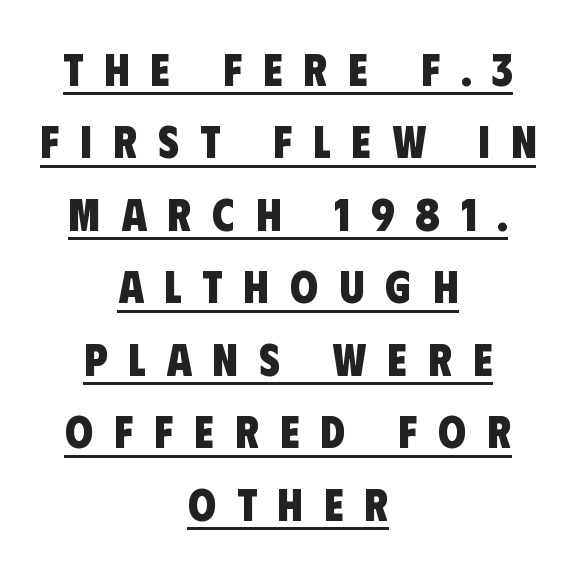
The image shows 45 px heavy, condensed sans-serif type; set centered, normal line spacing (1.61x), unusually wide letter spacing (+0.47 em), underlined; low stroke contrast and a large x-height.
